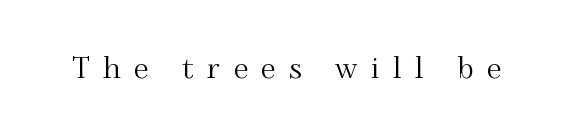
The image shows 29 px serif type, upright; set unusually wide letter spacing (+0.46 em), not underlined; medium stroke contrast and a small x-height.
